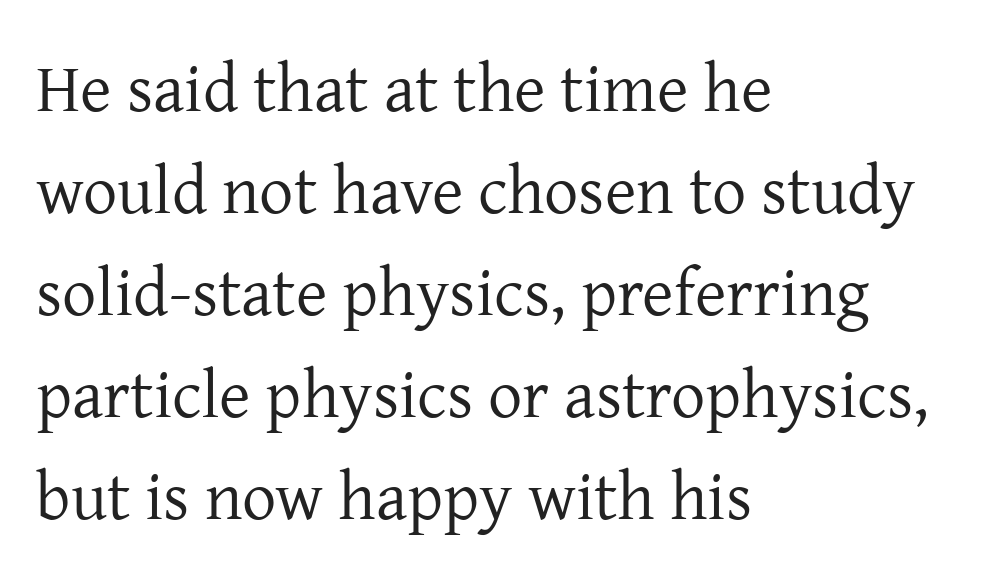
Q: Is the text bold? A: No.
Q: Is the text italic (slanted)? A: No, it is upright.
Q: Is the typeface a serif or a sans-serif typeface? A: Serif.
Q: Is the text underlined? A: No.
Q: How is the paragraph aligned? A: Left-aligned.
Q: Is the spacing between letters normal or unusually wide? A: Normal.
Q: Is the spacing between lines tight, normal or loose? A: Normal.
Q: Width (condensed, normal, or wide)? A: Normal.
Q: Stroke contrast? A: Low.
Q: x-height? A: Medium.
Q: Monospaced? A: No.
